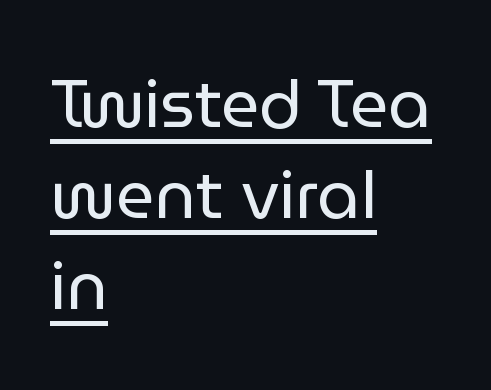
{"serif": "no", "italic": "no", "bold": "no", "weight": "regular", "width": "normal", "stroke_contrast": "low", "x_height": "medium", "monospaced": "no", "underline": "yes", "align": "left", "line_spacing": "normal", "line_spacing_ratio": 1.36, "letter_spacing": "normal", "letter_spacing_em": 0.0, "glyph_px": 67}
